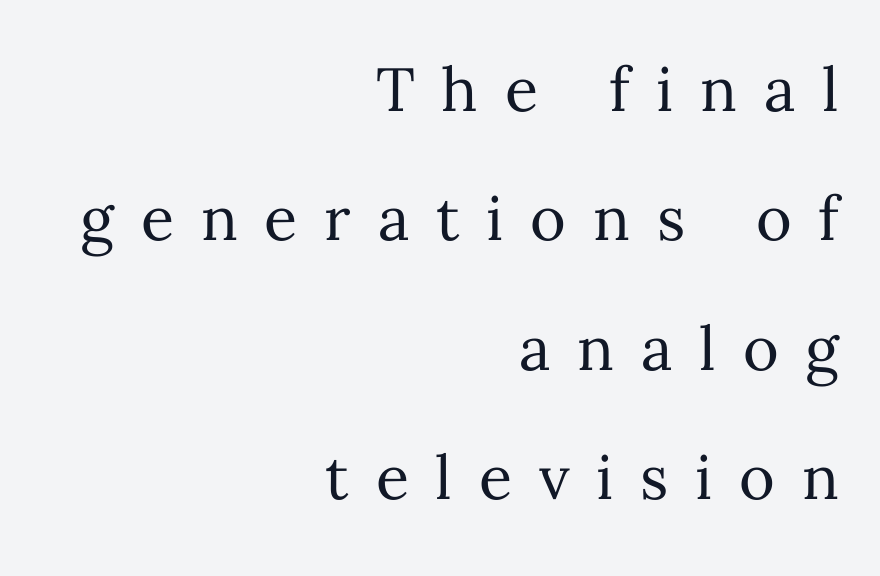
Q: Is the text bold? A: No.
Q: Is the text italic (slanted)? A: No, it is upright.
Q: Is the text underlined? A: No.
Q: How is the paragraph aligned? A: Right-aligned.
Q: Is the spacing between letters normal or unusually wide? A: Unusually wide.
Q: Is the spacing between lines tight, normal or loose? A: Loose.
Q: Width (condensed, normal, or wide)? A: Normal.
Q: Stroke contrast? A: Medium.
Q: x-height? A: Medium.
Q: Monospaced? A: No.
